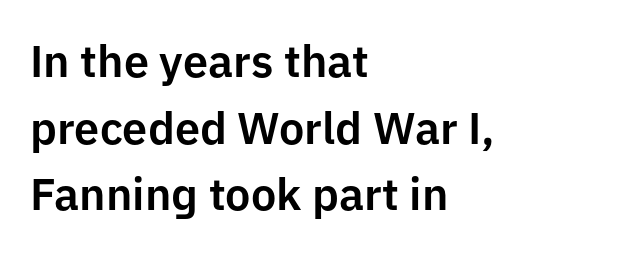
Spacing verdict: proportional, widths tailored to each character. Each word holds together tightly as a unit, with standard inter-letter gaps. Alignment: flush left. Font category for this specimen: sans-serif. Any mark beneath the type? The region is blank.
